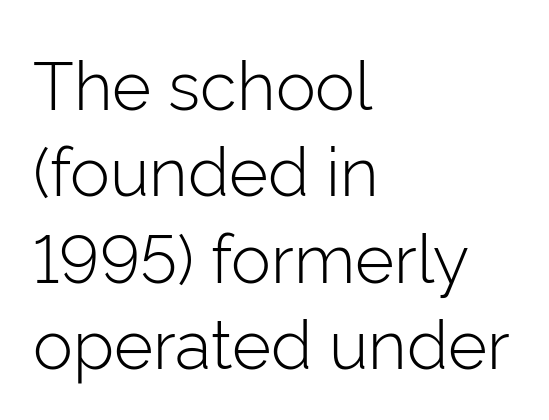
{"serif": "no", "italic": "no", "bold": "no", "weight": "light", "width": "normal", "stroke_contrast": "low", "x_height": "medium", "monospaced": "no", "underline": "no", "align": "left", "line_spacing": "normal", "line_spacing_ratio": 1.29, "letter_spacing": "normal", "letter_spacing_em": 0.0, "glyph_px": 67}
